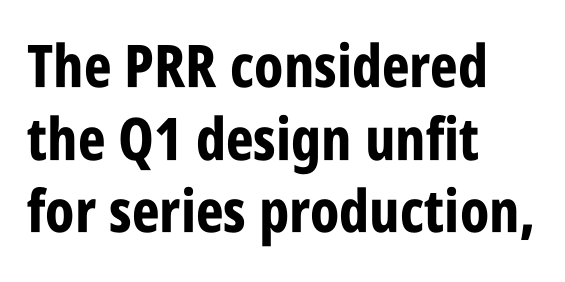
Q: Is the text bold? A: Yes.
Q: Is the text italic (slanted)? A: No, it is upright.
Q: Is the typeface a serif or a sans-serif typeface? A: Sans-serif.
Q: Is the text underlined? A: No.
Q: How is the paragraph aligned? A: Left-aligned.
Q: Is the spacing between letters normal or unusually wide? A: Normal.
Q: Width (condensed, normal, or wide)? A: Condensed.
Q: Stroke contrast? A: Low.
Q: x-height? A: Large.
Q: Monospaced? A: No.
